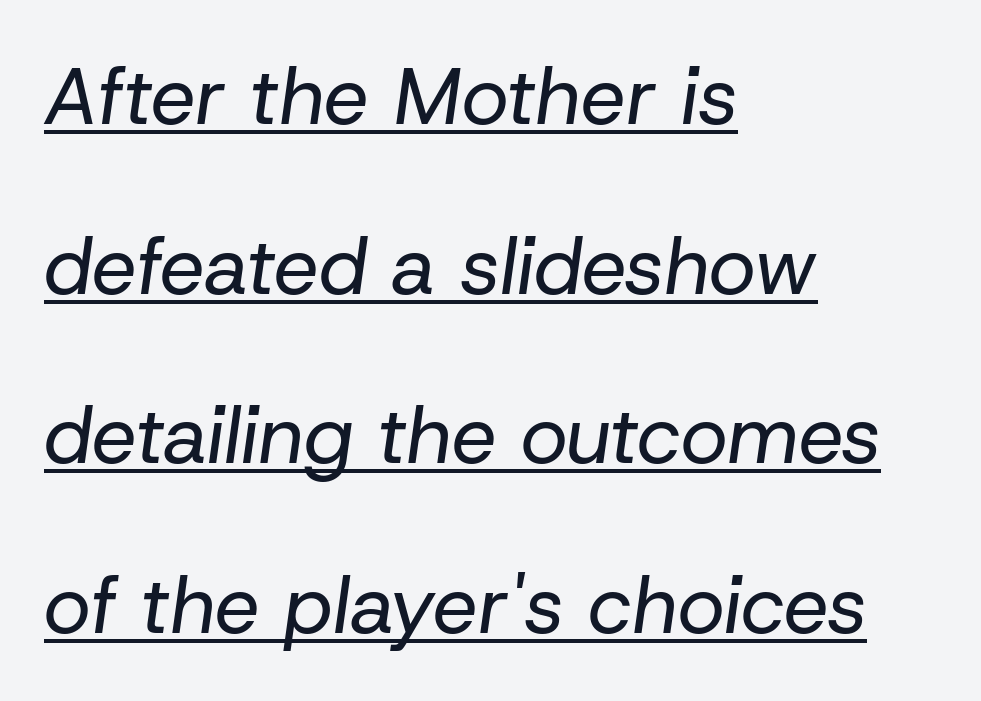
The image shows 80 px regular-weight type, italic (leaning right); set left-aligned, loose line spacing (2.12x), normal letter spacing, underlined; low stroke contrast and a medium x-height.
